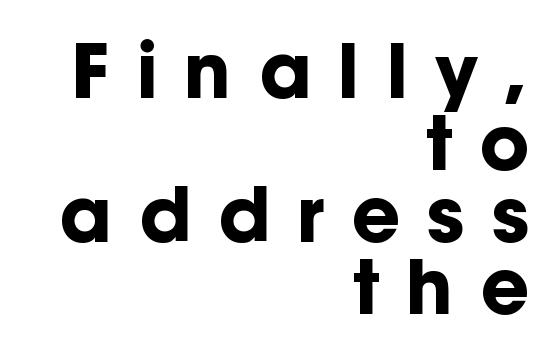
{"serif": "no", "italic": "no", "bold": "yes", "weight": "bold", "width": "normal", "stroke_contrast": "low", "x_height": "medium", "monospaced": "no", "underline": "no", "align": "right", "line_spacing": "tight", "line_spacing_ratio": 0.96, "letter_spacing": "wide", "letter_spacing_em": 0.36, "glyph_px": 75}
